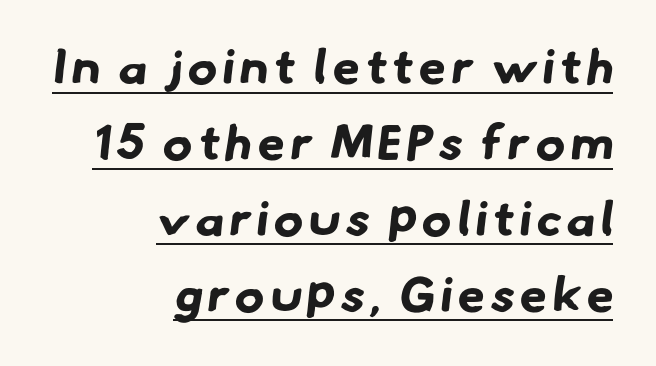
Q: Is the text bold? A: Yes.
Q: Is the typeface a serif or a sans-serif typeface? A: Sans-serif.
Q: Is the text underlined? A: Yes.
Q: How is the paragraph aligned? A: Right-aligned.
Q: Is the spacing between lines tight, normal or loose? A: Normal.
Q: Width (condensed, normal, or wide)? A: Normal.
Q: Stroke contrast? A: Low.
Q: x-height? A: Small.
Q: Monospaced? A: No.
